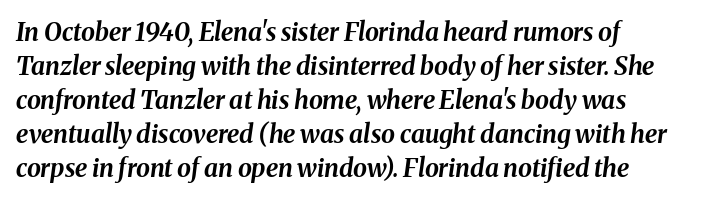
Any mark beneath the type? The region is blank. Evenly set lines give the paragraph a standard silhouette. You could call the tracking neutral — neither tight nor loose. How heavy is the stroke? Heavy — this is a bold.
